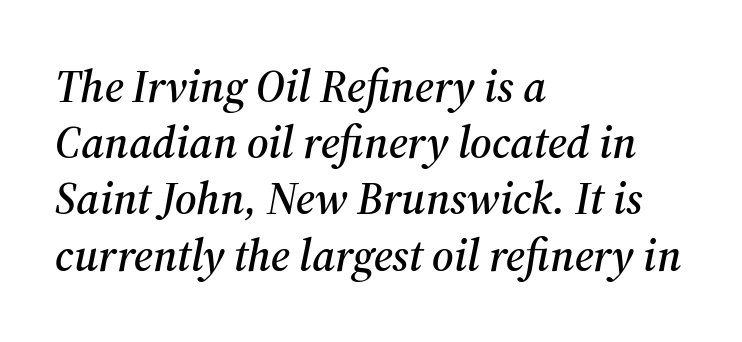
Successive baselines arrive at the customary interval. The letters carry serifs — small finishing strokes at the ends of their stems. The baseline area is clear. You can tell it's italic because the verticals aren't actually vertical.
